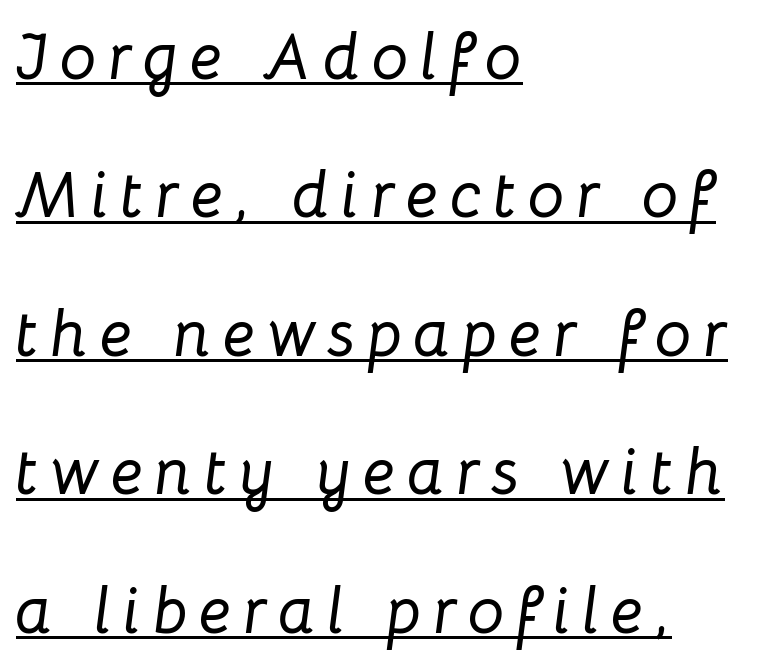
Descenders here cross a horizontal rule under the line. Notice the wide empty band between every row — that's loose leading. Spacing verdict: proportional, widths tailored to each character. Line starts are locked; line ends wander.
